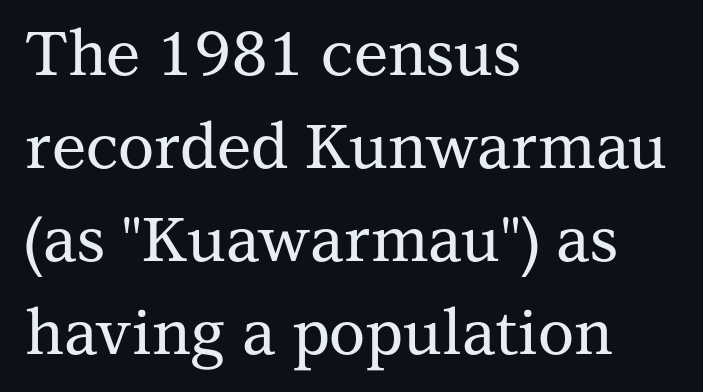
Q: Is the text italic (slanted)? A: No, it is upright.
Q: Is the typeface a serif or a sans-serif typeface? A: Serif.
Q: Is the text underlined? A: No.
Q: How is the paragraph aligned? A: Left-aligned.
Q: Is the spacing between letters normal or unusually wide? A: Normal.
Q: Is the spacing between lines tight, normal or loose? A: Normal.
Q: Width (condensed, normal, or wide)? A: Normal.
Q: Stroke contrast? A: Medium.
Q: x-height? A: Medium.
Q: Monospaced? A: No.
